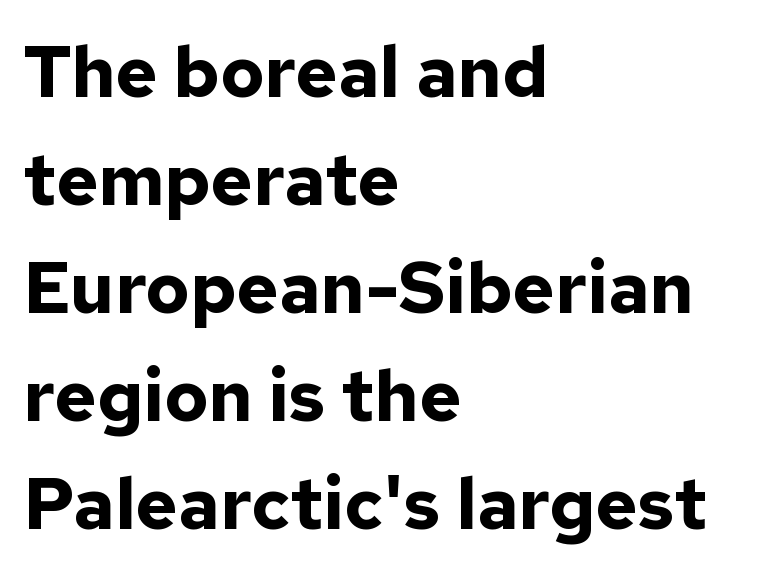
Q: Is the text bold? A: Yes.
Q: Is the text italic (slanted)? A: No, it is upright.
Q: Is the typeface a serif or a sans-serif typeface? A: Sans-serif.
Q: Is the text underlined? A: No.
Q: How is the paragraph aligned? A: Left-aligned.
Q: Is the spacing between letters normal or unusually wide? A: Normal.
Q: Is the spacing between lines tight, normal or loose? A: Normal.
Q: Width (condensed, normal, or wide)? A: Normal.
Q: Stroke contrast? A: Low.
Q: x-height? A: Medium.
Q: Monospaced? A: No.
